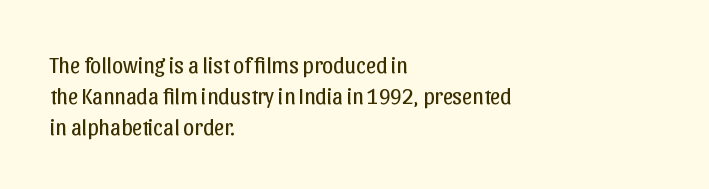
The image shows 22 px text type, upright; set left-aligned, normal line spacing (1.4x), normal letter spacing, not underlined.
